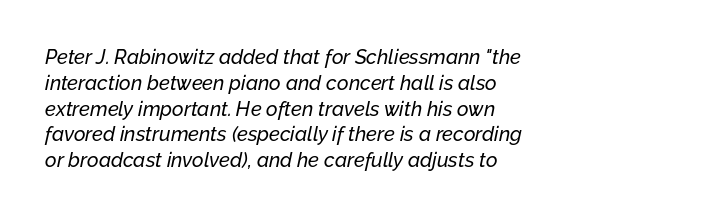
The image shows 20 px text type, italic (leaning right); set left-aligned, normal line spacing (1.29x), normal letter spacing, not underlined.
